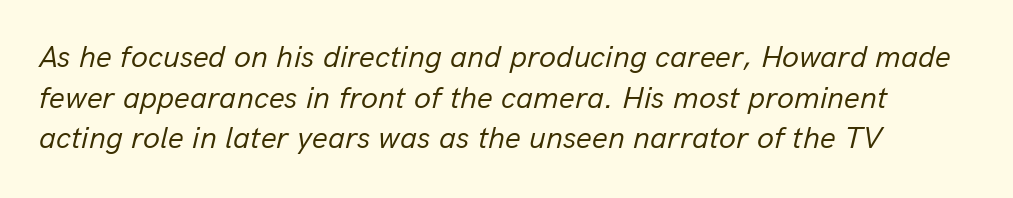
Nobody drew a line under any word here. What's the leading like? Ordinary, nothing unusual. Compared with a typical body face, this is equally light or lighter still. Slant detected: the letters are inclined.
